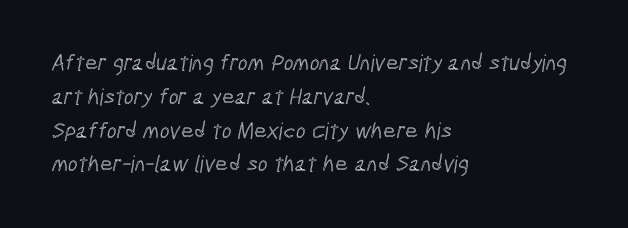
Q: Is the text underlined? A: No.
Q: How is the paragraph aligned? A: Left-aligned.
Q: Is the spacing between letters normal or unusually wide? A: Normal.
Q: Is the spacing between lines tight, normal or loose? A: Normal.
